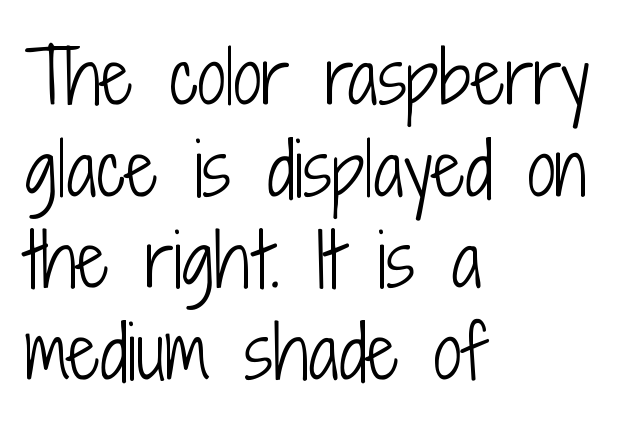
{"serif": "no", "italic": "no", "bold": "no", "weight": "light", "width": "condensed", "stroke_contrast": "low", "x_height": "medium", "monospaced": "no", "underline": "no", "align": "left", "line_spacing": "normal", "line_spacing_ratio": 1.29, "letter_spacing": "normal", "letter_spacing_em": 0.0, "glyph_px": 71}
